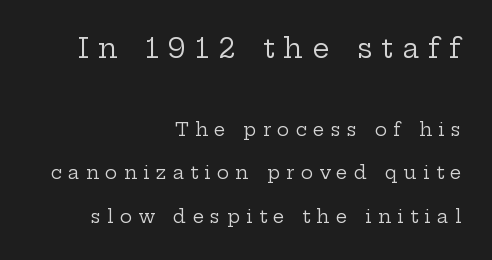
{"italic": "no", "bold": "no", "underline": "no", "align": "right", "line_spacing": "loose", "line_spacing_ratio": 2.42, "letter_spacing": "wide", "letter_spacing_em": 0.35, "larger_block": "first", "size_ratio": 1.5, "glyph_px": 27}
